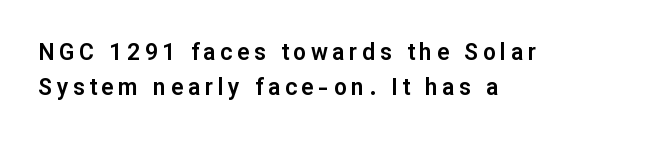
The image shows 23 px text type, upright; set left-aligned, normal line spacing (1.54x), unusually wide letter spacing (+0.2 em), not underlined.
